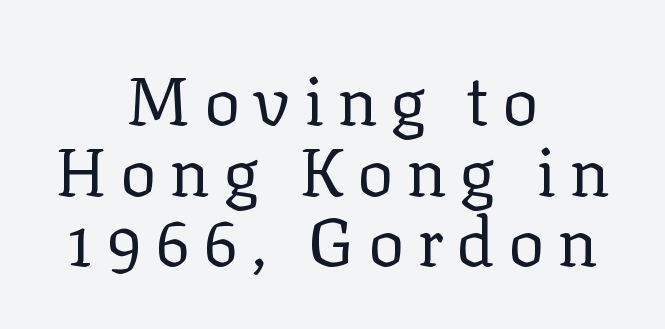
Q: Is the text bold? A: No.
Q: Is the text italic (slanted)? A: No, it is upright.
Q: Is the typeface a serif or a sans-serif typeface? A: Serif.
Q: Is the text underlined? A: No.
Q: How is the paragraph aligned? A: Centered.
Q: Is the spacing between lines tight, normal or loose? A: Tight.
Q: Width (condensed, normal, or wide)? A: Normal.
Q: Stroke contrast? A: Low.
Q: x-height? A: Medium.
Q: Monospaced? A: No.
